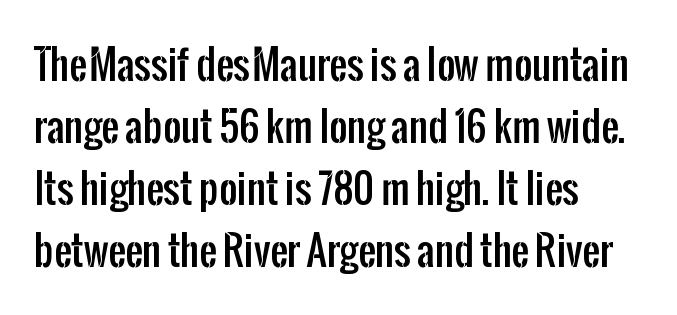
Think of a printed novel: that variable character pitch is what you see here. This rendering uses left alignment, leaving the right contour irregular. Words appear dense and cohesive because spacing is normal. Whoever set this chose a conventional vertical rhythm. Clear beneath every line of the passage. Characters remain perfectly vertical along every line.
